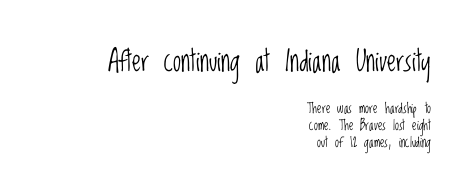
A light-to-regular cut is what we see here. Every row of glyphs terminates at an identical x-position on the right. Tracking here is standard; glyphs follow each other at the usual distance. Typesetter's note — upper block bumped up in size, lower block left smaller. Upright lettering throughout.
